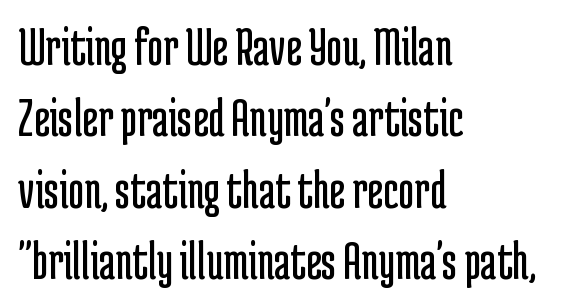
The string is rendered with underlining switched off. Default kerning and tracking; the words read as compact shapes. Designer's note — italics off, roman on. Unlike a traditional serif, this face leaves its strokes unadorned.
